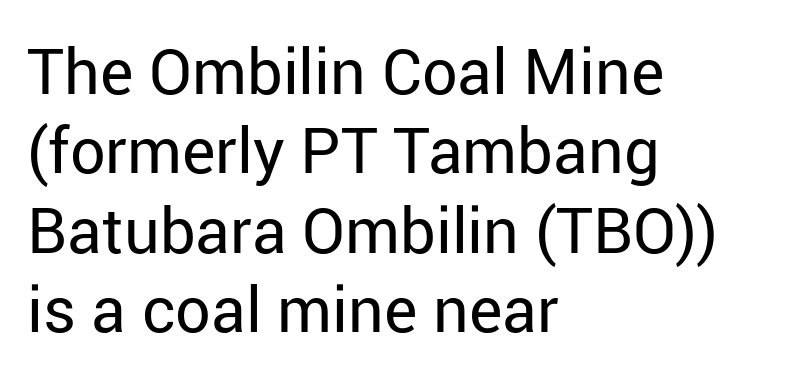
The image shows 63 px regular-weight sans-serif type, upright; set left-aligned, normal line spacing (1.26x), normal letter spacing, not underlined; low stroke contrast and a medium x-height.
